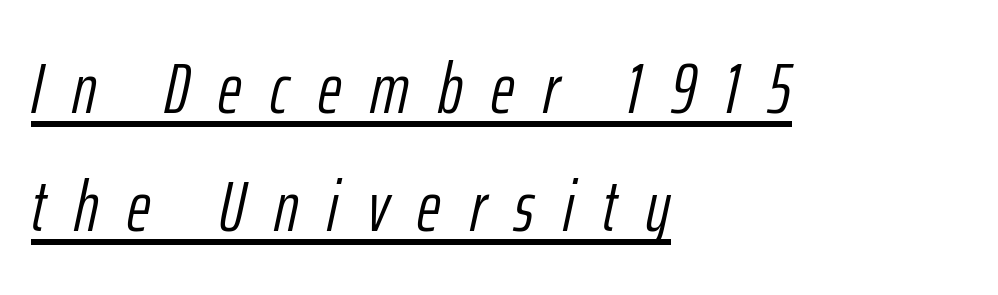
The whole block is typeset with a tilt. Rows of type keep a routine distance in the vertical direction. In designer terms, the underline attribute is active on this setting. Looks like regular typesetting: each glyph gets only the width it needs. This reads as an unemphasized weight, regular at the heaviest. Horizontal alignment here is leftward, the default for most running prose.
